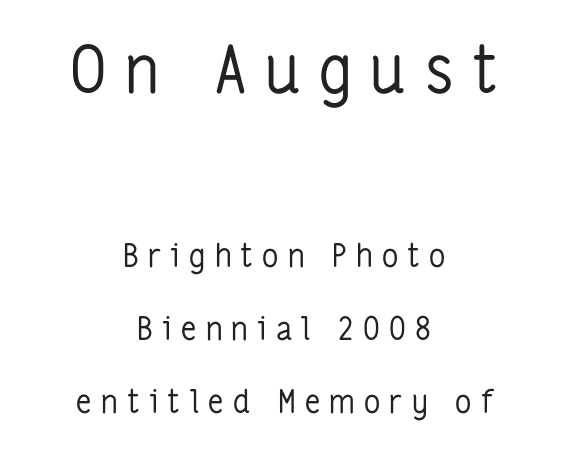
{"serif": "no", "italic": "no", "bold": "no", "weight": "regular", "width": "condensed", "stroke_contrast": "low", "x_height": "medium", "monospaced": "no", "underline": "no", "align": "center", "line_spacing": "loose", "line_spacing_ratio": 2.28, "letter_spacing": "wide", "letter_spacing_em": 0.29, "larger_block": "first", "size_ratio": 2.03, "glyph_px": 65}
